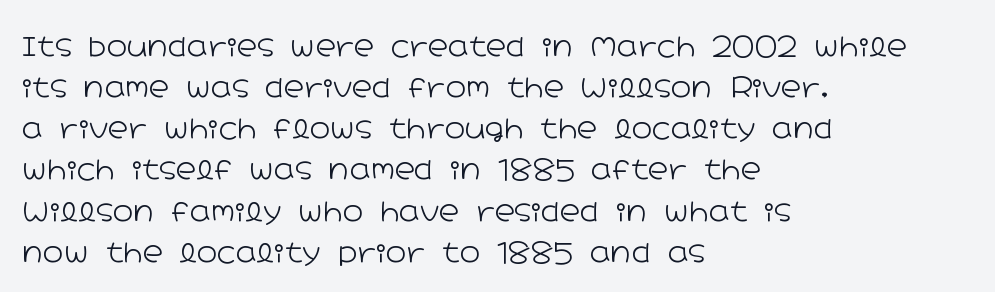
{"serif": "no", "italic": "no", "bold": "no", "weight": "light", "width": "wide", "stroke_contrast": "low", "x_height": "medium", "monospaced": "no", "underline": "no", "align": "left", "line_spacing": "normal", "line_spacing_ratio": 1.47, "letter_spacing": "normal", "letter_spacing_em": 0.0, "glyph_px": 28}
